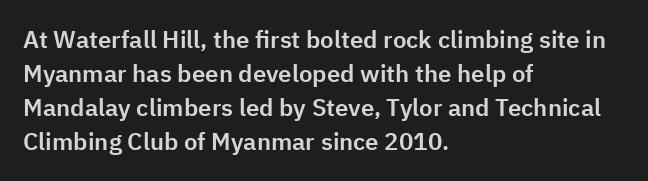
Q: Is the text italic (slanted)? A: No, it is upright.
Q: Is the text underlined? A: No.
Q: How is the paragraph aligned? A: Left-aligned.
Q: Is the spacing between letters normal or unusually wide? A: Normal.
Q: Is the spacing between lines tight, normal or loose? A: Normal.
